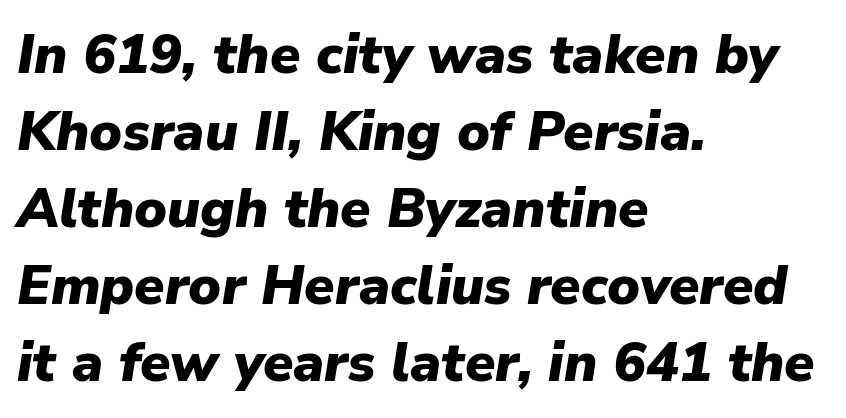
The passage shown is typed in a proportional face where columns would drift. The setting favours the left margin, as ordinary paragraphs usually do. The face used here has a pronounced slope to its letters. Quick note: interline space is typical.
